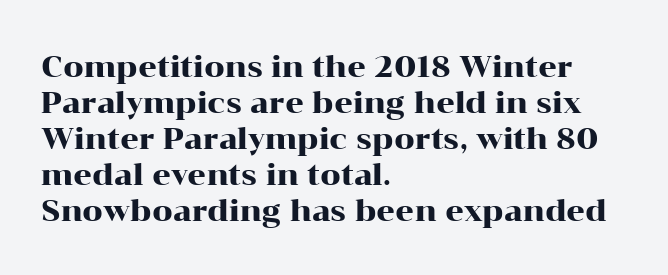
{"serif": "yes", "italic": "no", "width": "wide", "stroke_contrast": "high", "x_height": "medium", "monospaced": "no", "underline": "no", "align": "left", "line_spacing_ratio": 1.24, "letter_spacing": "normal", "letter_spacing_em": 0.0, "glyph_px": 29}
